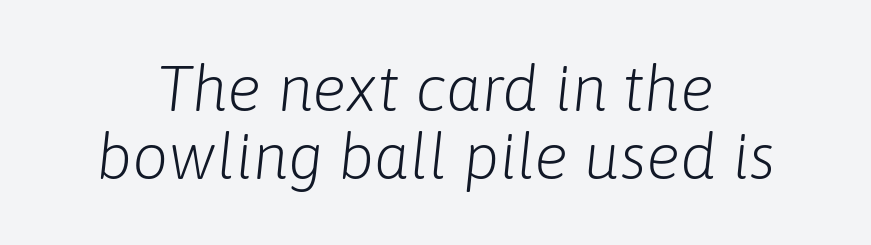
Q: Is the text bold? A: No.
Q: Is the text italic (slanted)? A: Yes, it leans right by about 6 degrees.
Q: Is the text underlined? A: No.
Q: Is the spacing between letters normal or unusually wide? A: Normal.
Q: Is the spacing between lines tight, normal or loose? A: Tight.
Q: Width (condensed, normal, or wide)? A: Normal.
Q: Stroke contrast? A: Low.
Q: x-height? A: Medium.
Q: Monospaced? A: No.
